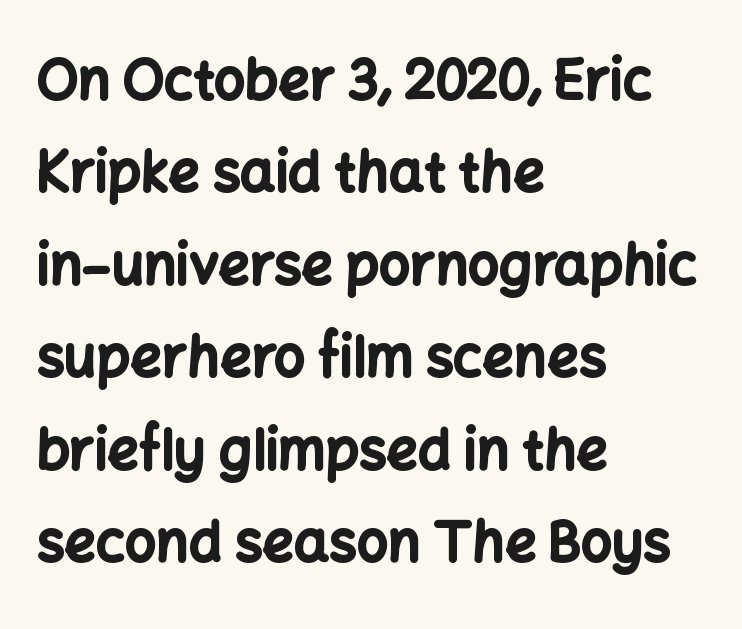
{"serif": "no", "italic": "no", "bold": "yes", "weight": "bold", "width": "normal", "stroke_contrast": "low", "x_height": "medium", "monospaced": "no", "underline": "no", "align": "left", "line_spacing": "normal", "line_spacing_ratio": 1.68, "letter_spacing": "normal", "letter_spacing_em": 0.0, "glyph_px": 55}
